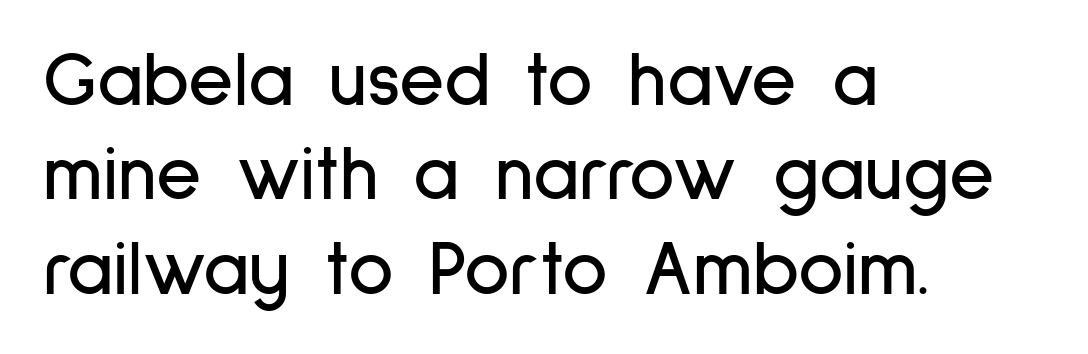
Q: Is the text italic (slanted)? A: No, it is upright.
Q: Is the typeface a serif or a sans-serif typeface? A: Sans-serif.
Q: Is the text underlined? A: No.
Q: How is the paragraph aligned? A: Left-aligned.
Q: Is the spacing between letters normal or unusually wide? A: Normal.
Q: Width (condensed, normal, or wide)? A: Condensed.
Q: Stroke contrast? A: Low.
Q: x-height? A: Medium.
Q: Monospaced? A: No.
